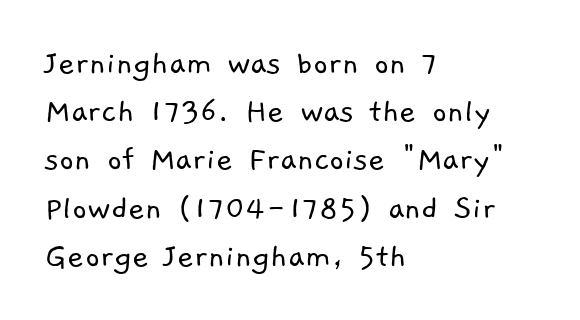
Q: Is the text bold? A: No.
Q: Is the typeface a serif or a sans-serif typeface? A: Sans-serif.
Q: Is the text underlined? A: No.
Q: How is the paragraph aligned? A: Left-aligned.
Q: Is the spacing between letters normal or unusually wide? A: Normal.
Q: Is the spacing between lines tight, normal or loose? A: Normal.
Q: Width (condensed, normal, or wide)? A: Normal.
Q: Stroke contrast? A: Low.
Q: x-height? A: Medium.
Q: Monospaced? A: No.
